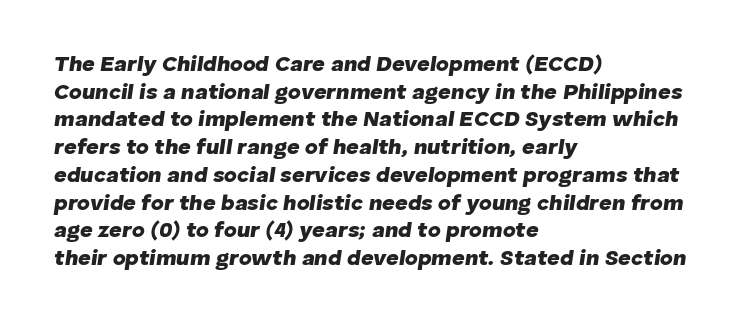
The image shows 22 px bold type, italic (leaning right); set left-aligned, normal line spacing (1.26x), normal letter spacing, not underlined.
